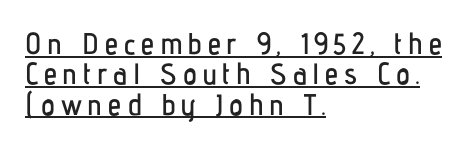
Q: Is the text italic (slanted)? A: No, it is upright.
Q: Is the typeface a serif or a sans-serif typeface? A: Sans-serif.
Q: Is the text underlined? A: Yes.
Q: How is the paragraph aligned? A: Left-aligned.
Q: Is the spacing between lines tight, normal or loose? A: Tight.
Q: Width (condensed, normal, or wide)? A: Condensed.
Q: Stroke contrast? A: Low.
Q: x-height? A: Medium.
Q: Monospaced? A: No.
